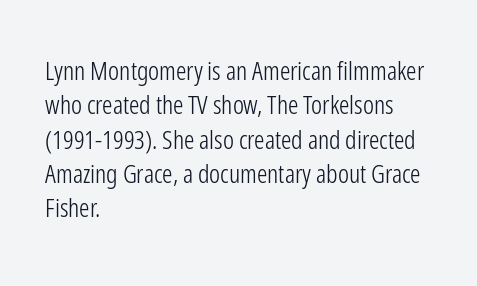
Q: Is the text bold? A: No.
Q: Is the text italic (slanted)? A: No, it is upright.
Q: Is the text underlined? A: No.
Q: How is the paragraph aligned? A: Left-aligned.
Q: Is the spacing between letters normal or unusually wide? A: Normal.
Q: Is the spacing between lines tight, normal or loose? A: Normal.
